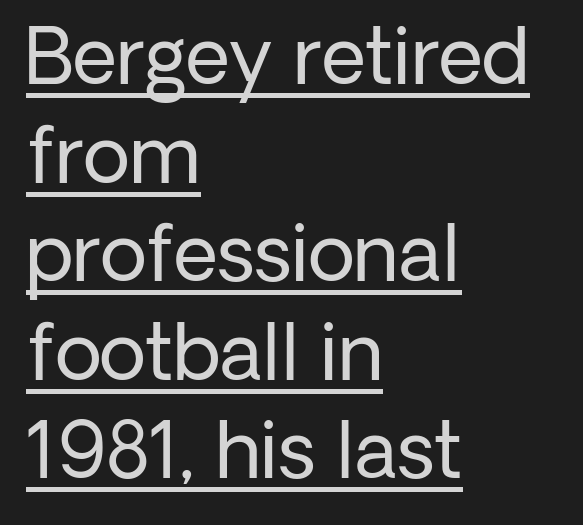
Type style note: lacks serifs. Compared with typical paragraphs, the rows here are spaced about the same. The rendered words wear a rule along their underside. When letters stand straight like this, we call the style roman or upright.
